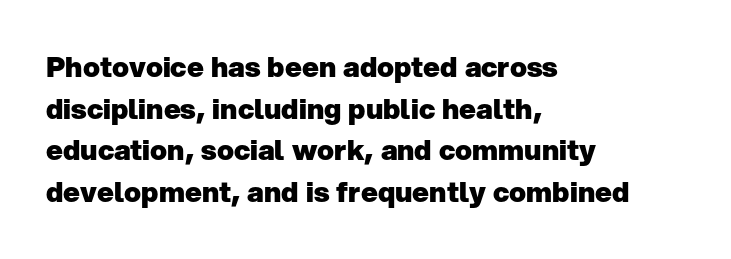
The image shows 28 px heavy sans-serif type, upright; set left-aligned, normal line spacing (1.49x), normal letter spacing, not underlined; low stroke contrast and a medium x-height.
